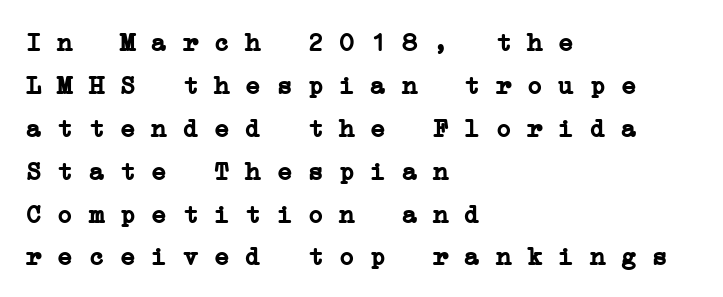
The image shows 26 px bold type; set left-aligned, normal line spacing (1.65x), normal letter spacing, not underlined.
